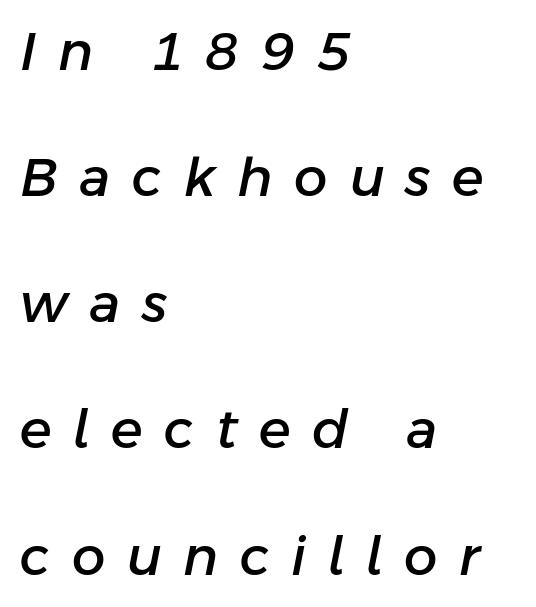
{"italic": "yes", "lean": "right", "slant_degrees": 11, "width": "normal", "stroke_contrast": "low", "x_height": "medium", "monospaced": "no", "underline": "no", "align": "left", "line_spacing": "loose", "line_spacing_ratio": 2.38, "letter_spacing": "wide", "letter_spacing_em": 0.41, "glyph_px": 53}
